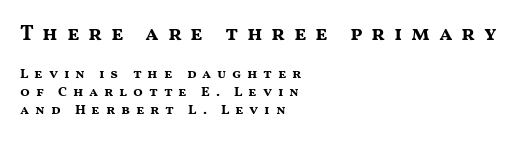
Q: Is the text bold? A: Yes.
Q: Is the text italic (slanted)? A: No, it is upright.
Q: Is the text underlined? A: No.
Q: How is the paragraph aligned? A: Left-aligned.
Q: Is the spacing between letters normal or unusually wide? A: Unusually wide.
Q: Is the spacing between lines tight, normal or loose? A: Normal.
Q: Which block of text is set in a larger size, the first (top) or the second (bottom)? A: The first (top) one.
